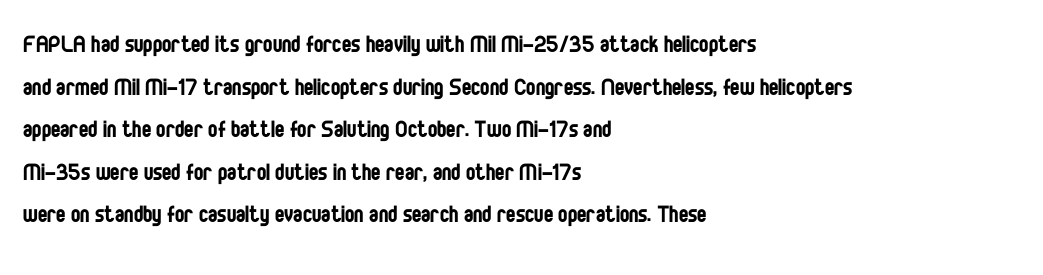
{"serif": "no", "italic": "no", "bold": "no", "weight": "regular", "width": "condensed", "stroke_contrast": "low", "x_height": "large", "monospaced": "no", "underline": "no", "align": "left", "line_spacing": "normal", "line_spacing_ratio": 1.52, "letter_spacing": "normal", "letter_spacing_em": 0.0, "glyph_px": 28}
